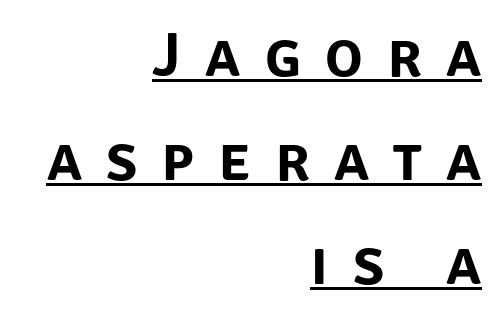
Q: Is the text italic (slanted)? A: No, it is upright.
Q: Is the typeface a serif or a sans-serif typeface? A: Sans-serif.
Q: Is the text underlined? A: Yes.
Q: How is the paragraph aligned? A: Right-aligned.
Q: Is the spacing between letters normal or unusually wide? A: Unusually wide.
Q: Is the spacing between lines tight, normal or loose? A: Normal.
Q: Width (condensed, normal, or wide)? A: Normal.
Q: Stroke contrast? A: Low.
Q: x-height? A: Large.
Q: Monospaced? A: No.
